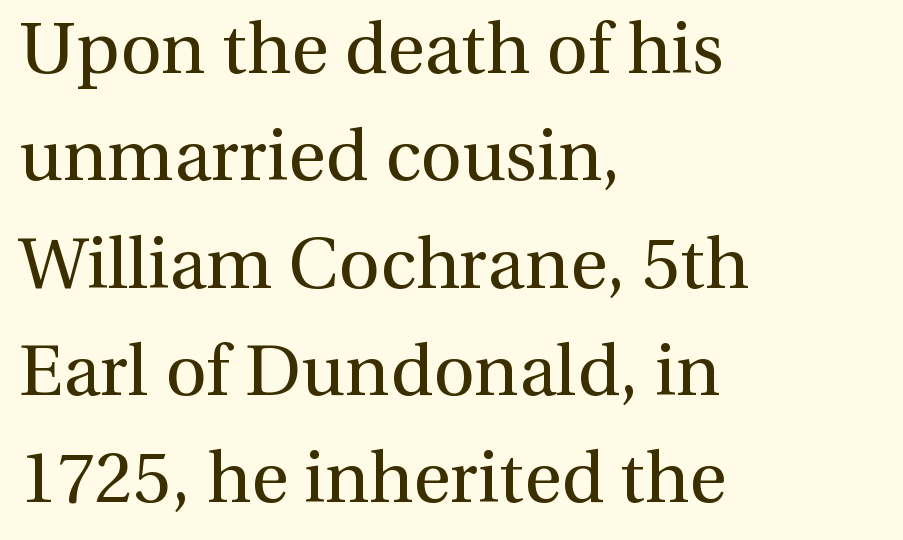
The lettering stays uniformly vertical, giving the passage a roman look. This is not heavy type; no bold has been used. There is no visible air inserted between adjacent glyphs. The face used here is seriffed, in the tradition of book romans. Check the space under the baseline: it is left empty. Successive baselines arrive at the customary interval.
